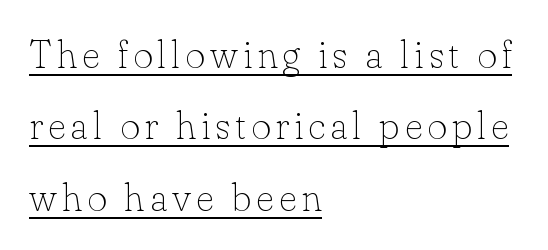
{"serif": "yes", "italic": "no", "bold": "no", "weight": "thin", "width": "normal", "stroke_contrast": "low", "x_height": "small", "monospaced": "no", "underline": "yes", "align": "left", "line_spacing_ratio": 1.83, "glyph_px": 39}
